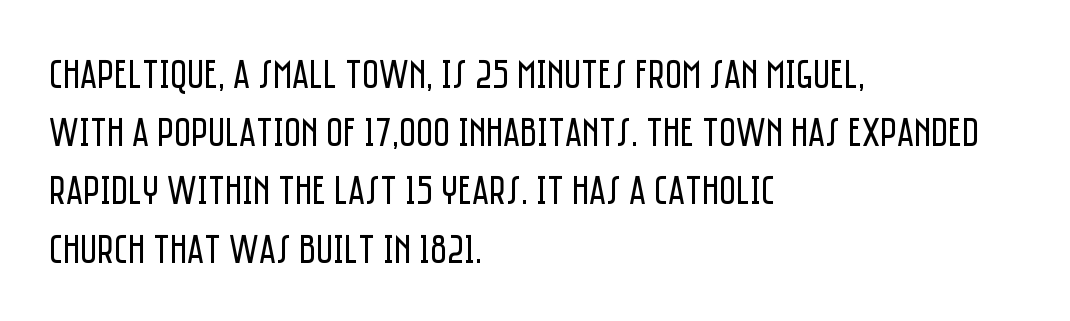
{"serif": "no", "italic": "no", "bold": "no", "weight": "regular", "width": "condensed", "stroke_contrast": "low", "x_height": "large", "monospaced": "no", "underline": "no", "align": "left", "line_spacing": "normal", "line_spacing_ratio": 1.42, "letter_spacing": "normal", "letter_spacing_em": 0.0, "glyph_px": 41}
